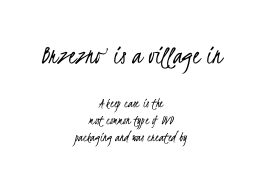
A clean baseline with only descenders dipping below it. The line texture is even and compact thanks to regular tracking. Nope, no serifs anywhere on these letters. If you squint, the top block still reads clearly — it's the larger of the two.
